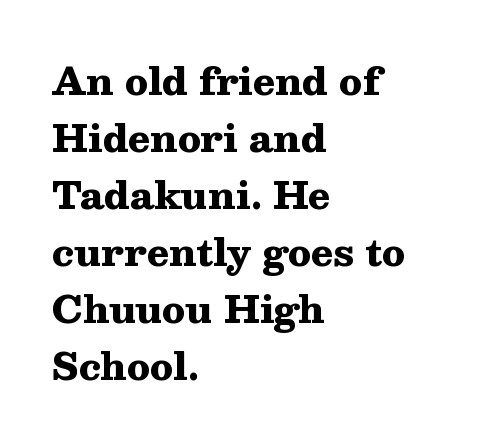
Q: Is the text bold? A: Yes.
Q: Is the text italic (slanted)? A: No, it is upright.
Q: Is the typeface a serif or a sans-serif typeface? A: Serif.
Q: Is the text underlined? A: No.
Q: How is the paragraph aligned? A: Left-aligned.
Q: Is the spacing between letters normal or unusually wide? A: Normal.
Q: Is the spacing between lines tight, normal or loose? A: Normal.
Q: Width (condensed, normal, or wide)? A: Wide.
Q: Stroke contrast? A: Medium.
Q: x-height? A: Medium.
Q: Monospaced? A: No.
